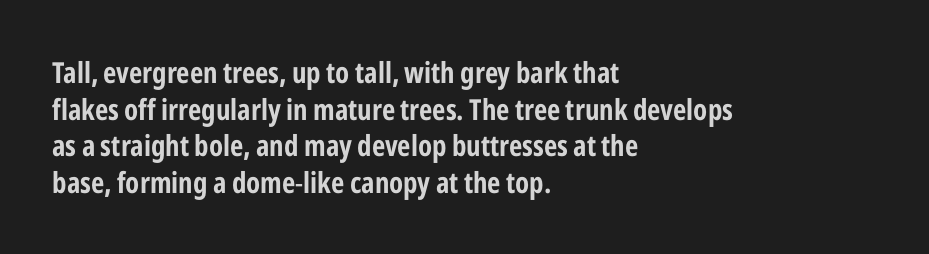
{"serif": "no", "italic": "no", "width": "condensed", "stroke_contrast": "low", "x_height": "medium", "monospaced": "no", "underline": "no", "align": "left", "line_spacing": "normal", "line_spacing_ratio": 1.26, "letter_spacing": "normal", "letter_spacing_em": 0.0, "glyph_px": 29}
